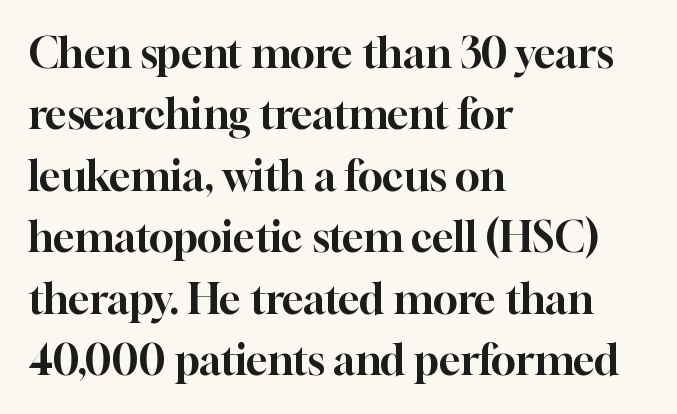
The image shows 41 px serif type, upright; set left-aligned, normal line spacing (1.5x), normal letter spacing, not underlined; high stroke contrast and a medium x-height.
